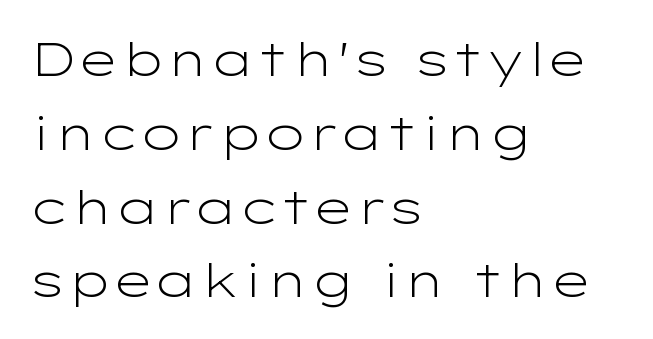
The image shows 47 px light, wide sans-serif type, upright; set left-aligned, normal line spacing (1.57x), normal letter spacing, not underlined; low stroke contrast and a medium x-height.
